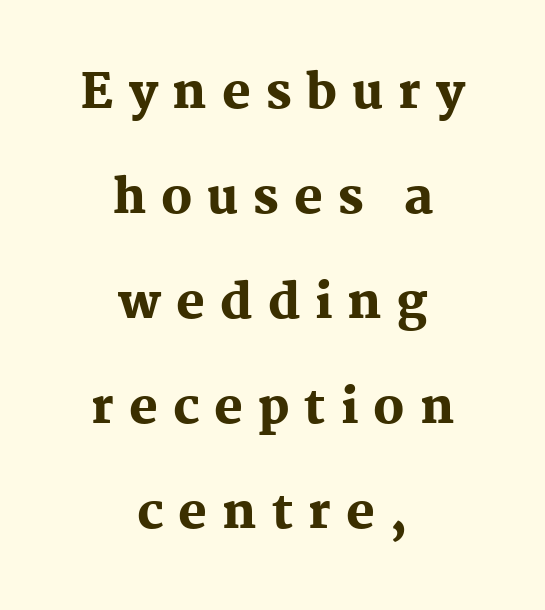
Regarding leading, the lines here are spaced well apart. Examine the stroke ends and you'll spot serifs. Varying glyph widths throughout — classic text-font behaviour. In terms of letterspacing, this is a distinctly airy, spread setting. Check the space under the baseline: it is left empty. These lines are centered, leaving both edges ragged.
